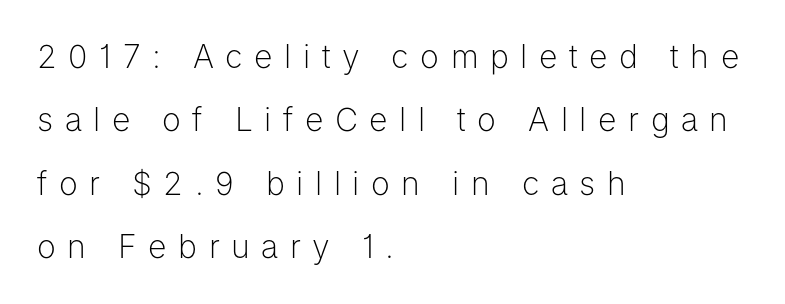
Q: Is the text bold? A: No.
Q: Is the text italic (slanted)? A: No, it is upright.
Q: Is the typeface a serif or a sans-serif typeface? A: Sans-serif.
Q: Is the text underlined? A: No.
Q: How is the paragraph aligned? A: Left-aligned.
Q: Is the spacing between letters normal or unusually wide? A: Unusually wide.
Q: Is the spacing between lines tight, normal or loose? A: Loose.
Q: Width (condensed, normal, or wide)? A: Normal.
Q: Stroke contrast? A: Low.
Q: x-height? A: Medium.
Q: Monospaced? A: No.
